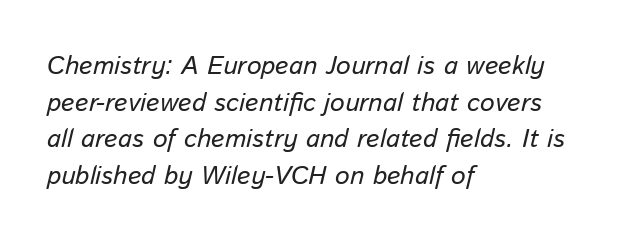
Honestly, there is no underline to notice here at all. Default kerning and tracking; the words read as compact shapes. Teacher's note: observe the even left margin — that is flush-left alignment. Weight: not bold — regular or lighter.
